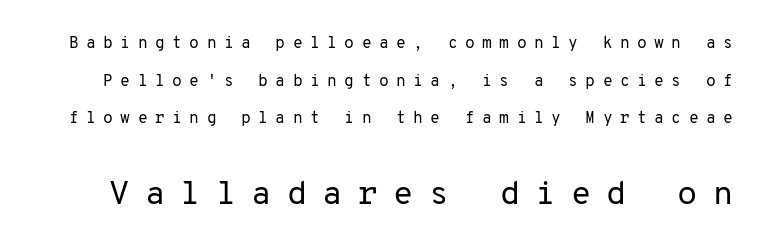
{"serif": "no", "italic": "no", "bold": "no", "weight": "regular", "width": "normal", "stroke_contrast": "low", "x_height": "medium", "monospaced": "yes", "underline": "no", "line_spacing": "loose", "line_spacing_ratio": 2.35, "letter_spacing": "wide", "letter_spacing_em": 0.46, "larger_block": "second", "size_ratio": 2.06, "glyph_px": 33}
